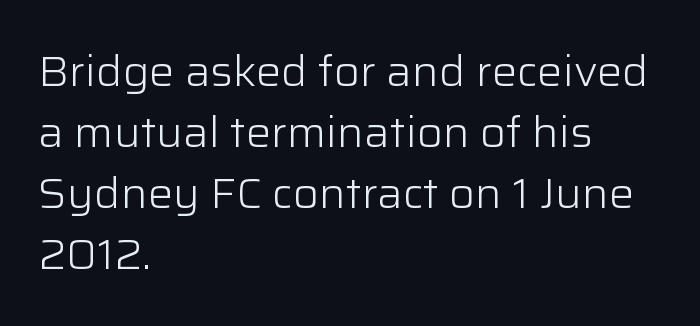
The image shows 42 px light sans-serif type, upright; set left-aligned, normal line spacing (1.45x), normal letter spacing, not underlined; low stroke contrast and a medium x-height.
